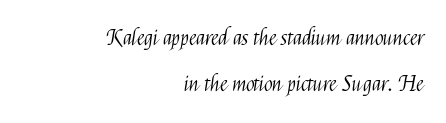
The image shows 22 px text type; set right-aligned, loose line spacing (2.11x), normal letter spacing, not underlined.
